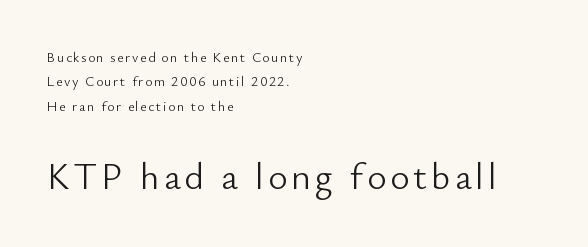
{"serif": "no", "italic": "no", "bold": "no", "weight": "light", "width": "normal", "stroke_contrast": "low", "x_height": "small", "monospaced": "no", "underline": "no", "align": "left", "line_spacing_ratio": 1.74, "larger_block": "second", "size_ratio": 2.64, "glyph_px": 37}
